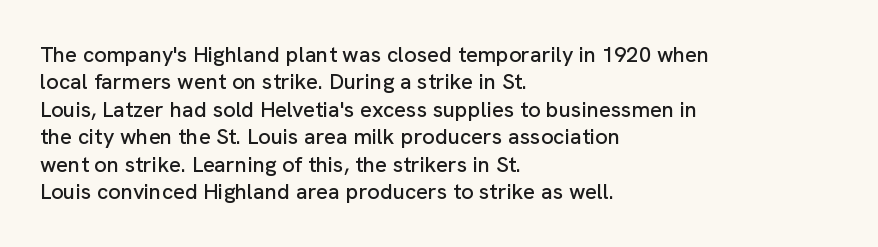
Q: Is the text italic (slanted)? A: No, it is upright.
Q: Is the text underlined? A: No.
Q: How is the paragraph aligned? A: Left-aligned.
Q: Is the spacing between letters normal or unusually wide? A: Normal.
Q: Is the spacing between lines tight, normal or loose? A: Normal.
